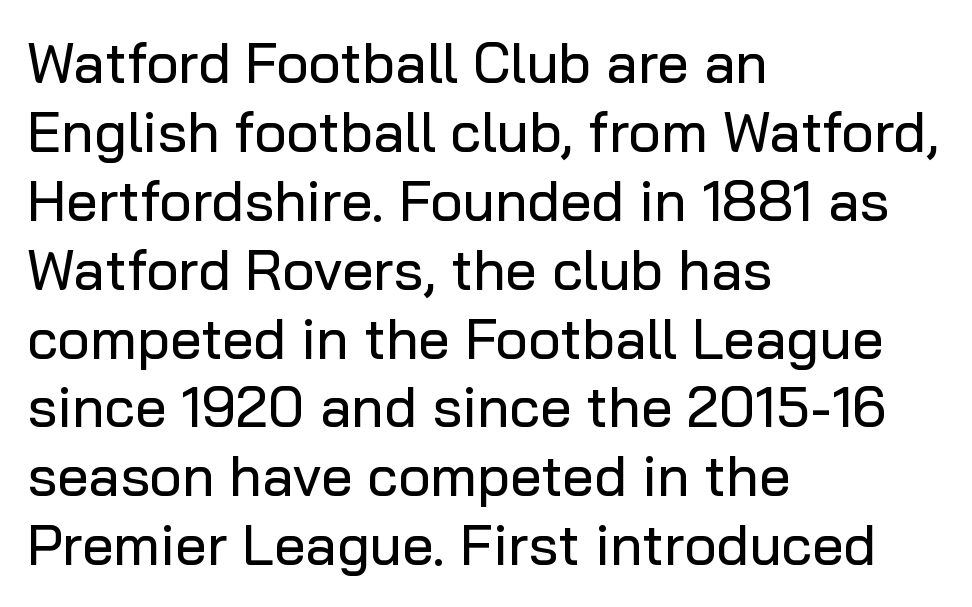
{"serif": "no", "italic": "no", "width": "normal", "stroke_contrast": "low", "x_height": "medium", "monospaced": "no", "underline": "no", "align": "left", "line_spacing_ratio": 1.23, "letter_spacing": "normal", "letter_spacing_em": 0.0, "glyph_px": 56}
